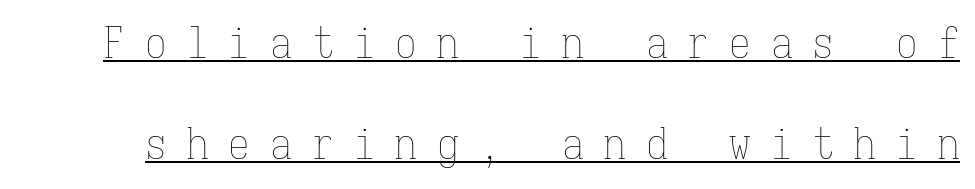
{"italic": "no", "bold": "no", "weight": "thin", "width": "condensed", "stroke_contrast": "low", "x_height": "medium", "monospaced": "yes", "underline": "yes", "line_spacing": "loose", "line_spacing_ratio": 2.35, "letter_spacing": "wide", "letter_spacing_em": 0.47, "glyph_px": 43}
